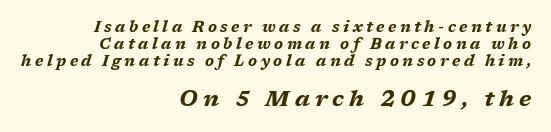
In this sample the second text group is rendered at the bigger scale. In terms of weight, the rendering is a true, heavy bold. Spacing between characters has been opened up far beyond the box default. This rendering uses right alignment, leaving the left contour irregular.
